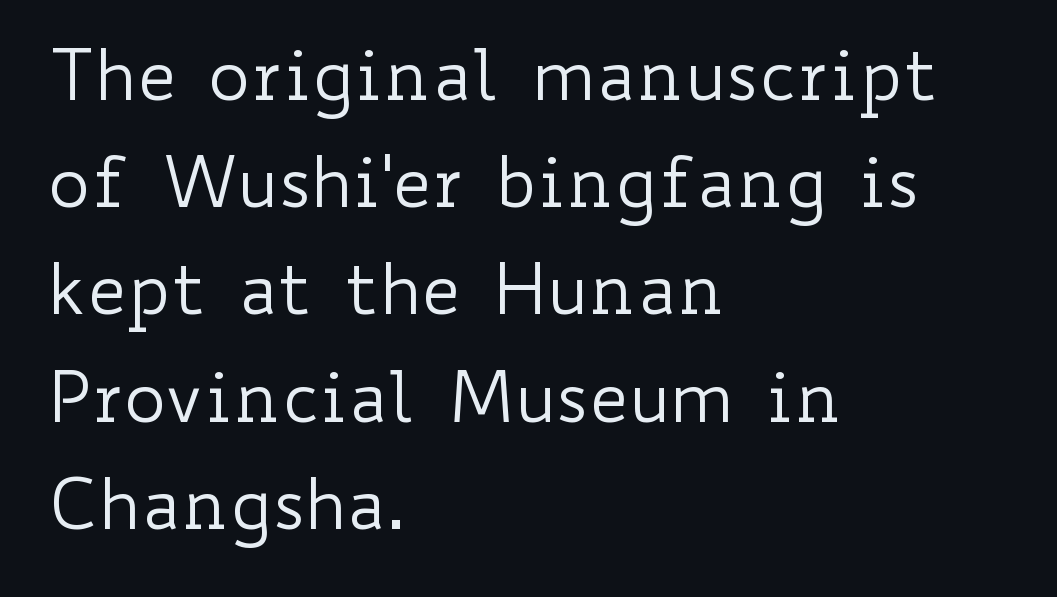
Q: Is the text bold? A: No.
Q: Is the text italic (slanted)? A: No, it is upright.
Q: Is the text underlined? A: No.
Q: How is the paragraph aligned? A: Left-aligned.
Q: Is the spacing between letters normal or unusually wide? A: Normal.
Q: Is the spacing between lines tight, normal or loose? A: Normal.
Q: Width (condensed, normal, or wide)? A: Wide.
Q: Stroke contrast? A: Low.
Q: x-height? A: Small.
Q: Monospaced? A: No.
